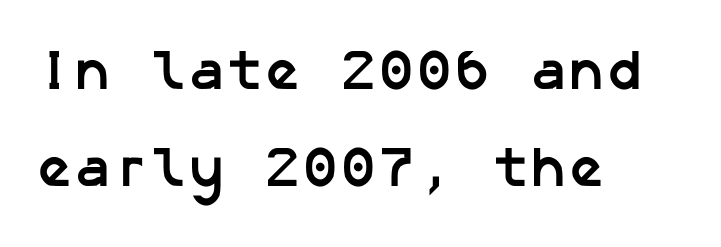
{"serif": "no", "bold": "yes", "weight": "semibold", "width": "normal", "stroke_contrast": "low", "x_height": "medium", "underline": "no", "align": "left", "line_spacing_ratio": 1.71, "letter_spacing": "normal", "letter_spacing_em": 0.0, "glyph_px": 57}
